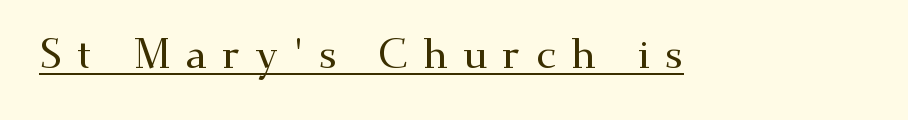
The image shows 41 px wide serif type, upright; set unusually wide letter spacing (+0.36 em), underlined; medium stroke contrast and a small x-height.
